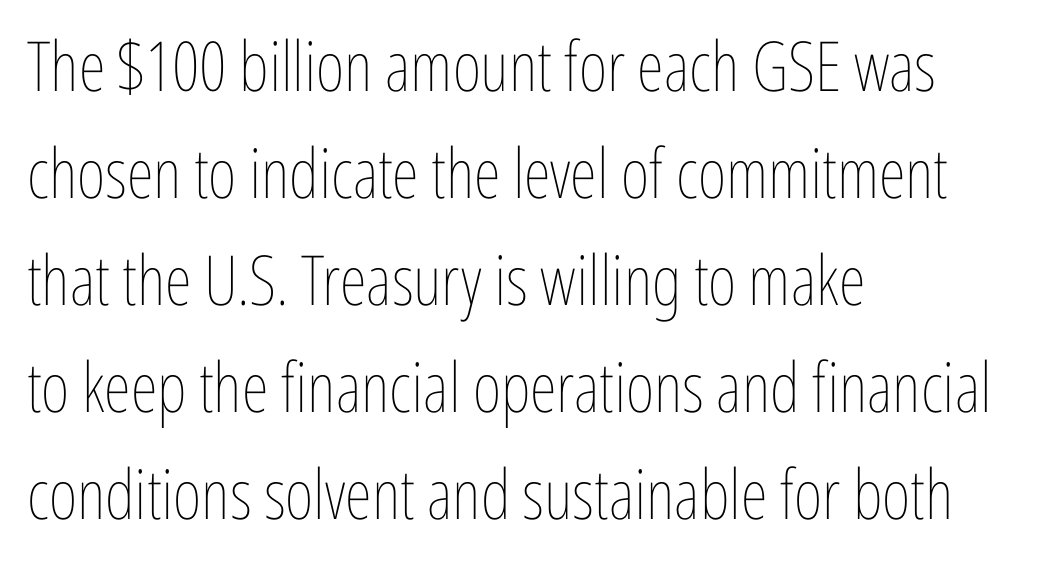
No italicization has been applied; the sample stays upright. The lines are quadded left. Is this a heavy cut? Hardly; it is regular or lighter. Vertical spacing — default.
